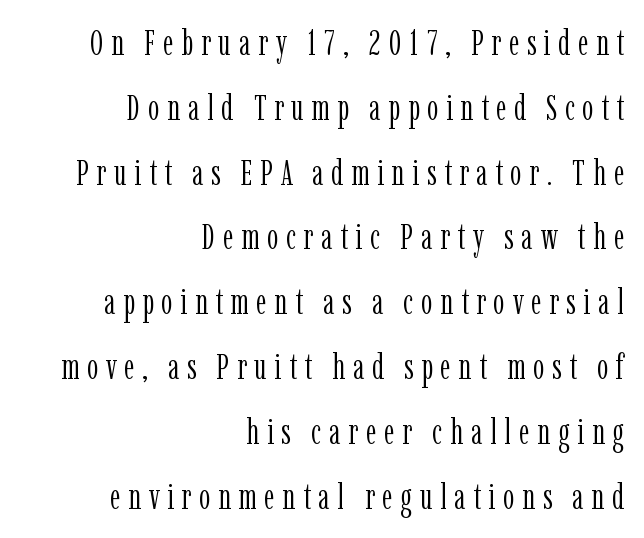
The image shows 36 px light, condensed serif type, upright; set right-aligned, line spacing 1.8x, unusually wide letter spacing (+0.21 em), not underlined; low stroke contrast and a medium x-height.
